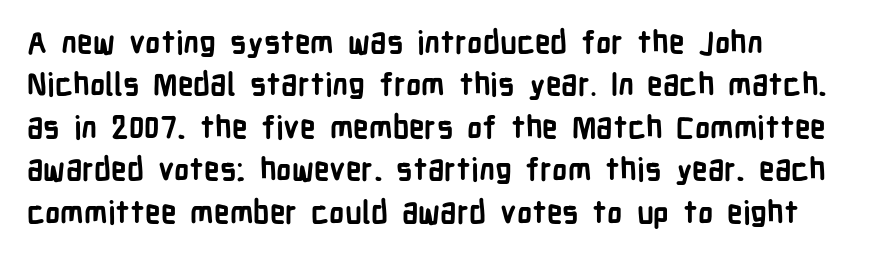
The image shows 31 px semibold, condensed sans-serif type, upright; set normal line spacing (1.37x), normal letter spacing, not underlined; low stroke contrast and a medium x-height.
